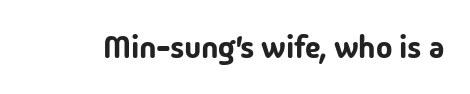
Q: Is the text italic (slanted)? A: No, it is upright.
Q: Is the typeface a serif or a sans-serif typeface? A: Sans-serif.
Q: Is the text underlined? A: No.
Q: Is the spacing between letters normal or unusually wide? A: Normal.
Q: Width (condensed, normal, or wide)? A: Normal.
Q: Stroke contrast? A: Low.
Q: x-height? A: Medium.
Q: Monospaced? A: No.
